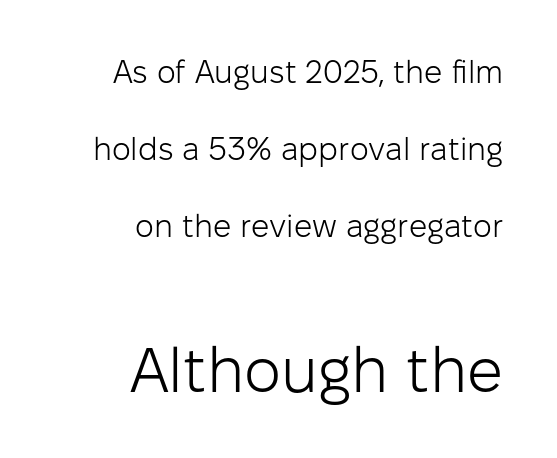
The letters in the lower block stand taller than those in the block above. This block would shrink considerably if given ordinary leading; it's expanded now. The letters carry no serifs — their stems end cleanly without finishing strokes. The strokes are not fattened; the text isn't bold. Lines of text with bare space underneath. Every character sits straight up, as roman type does.
